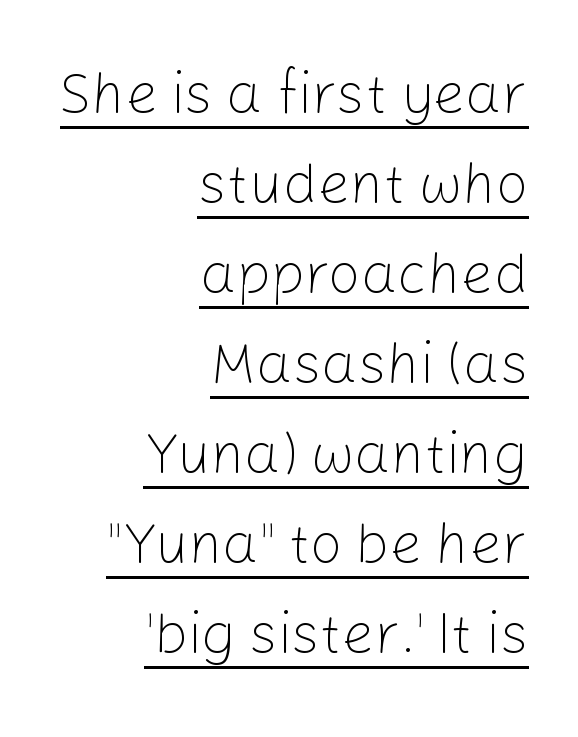
The image shows 57 px light sans-serif type, upright; set right-aligned, normal line spacing (1.58x), normal letter spacing, underlined; low stroke contrast and a medium x-height.
